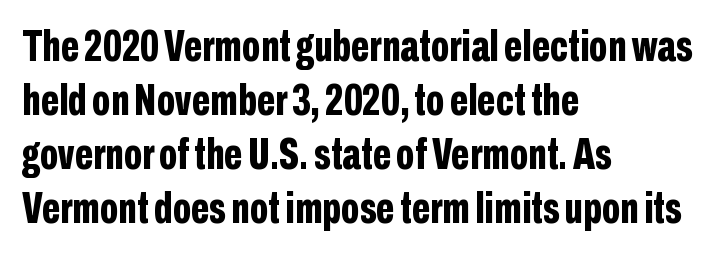
Q: Is the text bold? A: Yes.
Q: Is the text italic (slanted)? A: No, it is upright.
Q: Is the typeface a serif or a sans-serif typeface? A: Sans-serif.
Q: Is the text underlined? A: No.
Q: How is the paragraph aligned? A: Left-aligned.
Q: Is the spacing between letters normal or unusually wide? A: Normal.
Q: Width (condensed, normal, or wide)? A: Condensed.
Q: Stroke contrast? A: Low.
Q: x-height? A: Medium.
Q: Monospaced? A: No.
